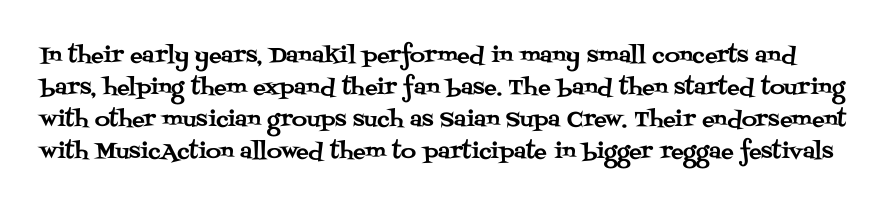
The image shows 21 px text type, upright; set normal line spacing (1.53x), normal letter spacing, not underlined.
